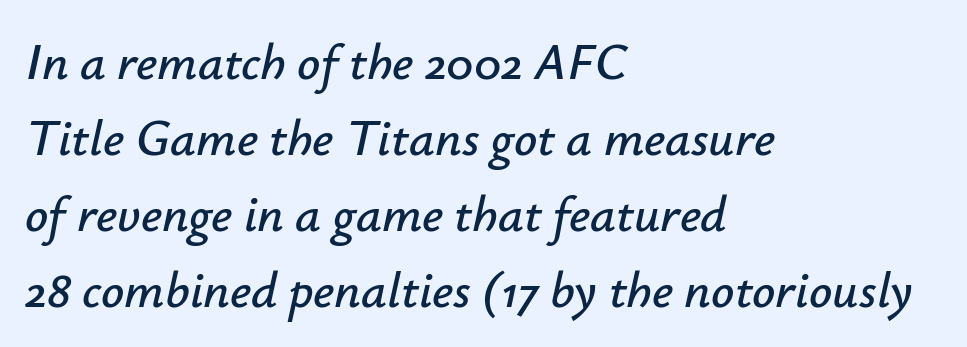
The image shows 51 px text type, italic (leaning right); set left-aligned, normal line spacing (1.49x), normal letter spacing, not underlined; low stroke contrast and a small x-height.
